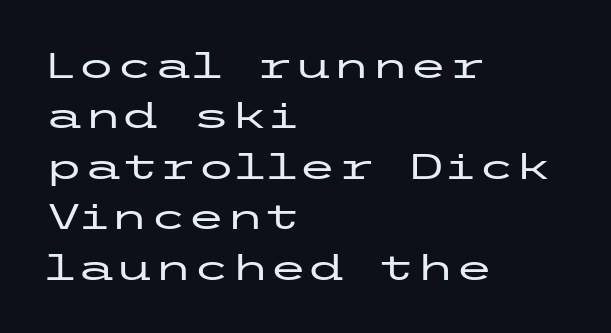
Is there any slant? The stems are plumb. Does extra space separate the letters? No, they use regular spacing. Does the type have serifs? No, each stem ends abruptly. A bare baseline throughout the passage.
